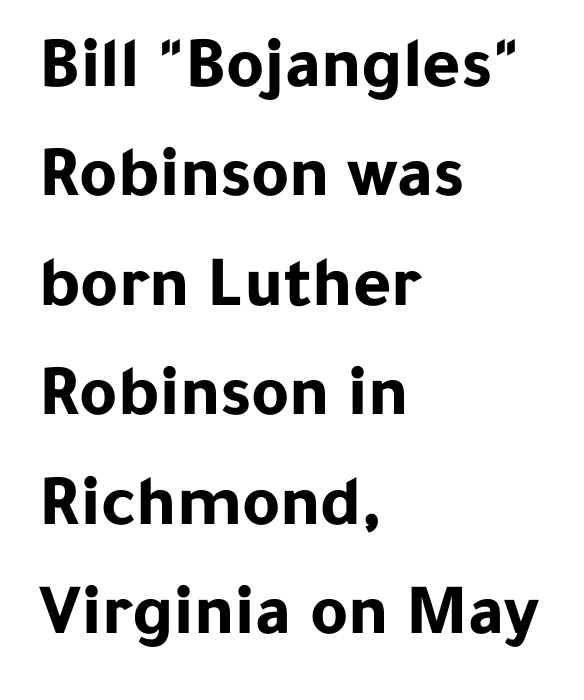
{"serif": "no", "italic": "no", "bold": "yes", "weight": "bold", "width": "normal", "stroke_contrast": "low", "x_height": "medium", "monospaced": "no", "underline": "no", "align": "left", "line_spacing": "normal", "line_spacing_ratio": 1.5, "letter_spacing": "normal", "letter_spacing_em": 0.0, "glyph_px": 73}
